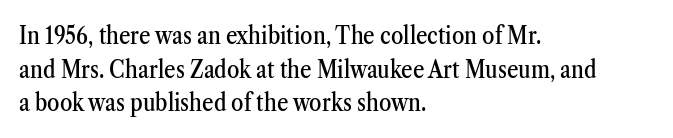
The image shows 25 px text type, upright; set left-aligned, normal line spacing (1.35x), normal letter spacing, not underlined.
